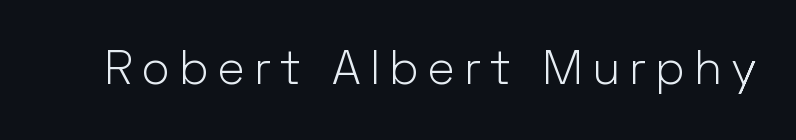
The image shows 47 px light sans-serif type, upright; set unusually wide letter spacing (+0.2 em), not underlined; low stroke contrast and a medium x-height.
